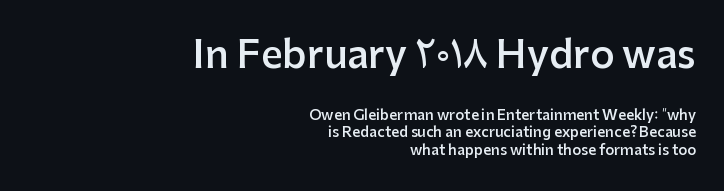
{"serif": "no", "italic": "no", "bold": "semi", "weight": "semibold", "width": "normal", "stroke_contrast": "low", "x_height": "medium", "monospaced": "no", "underline": "no", "align": "right", "line_spacing_ratio": 1.23, "letter_spacing": "normal", "letter_spacing_em": 0.0, "larger_block": "first", "size_ratio": 2.71, "glyph_px": 38}
